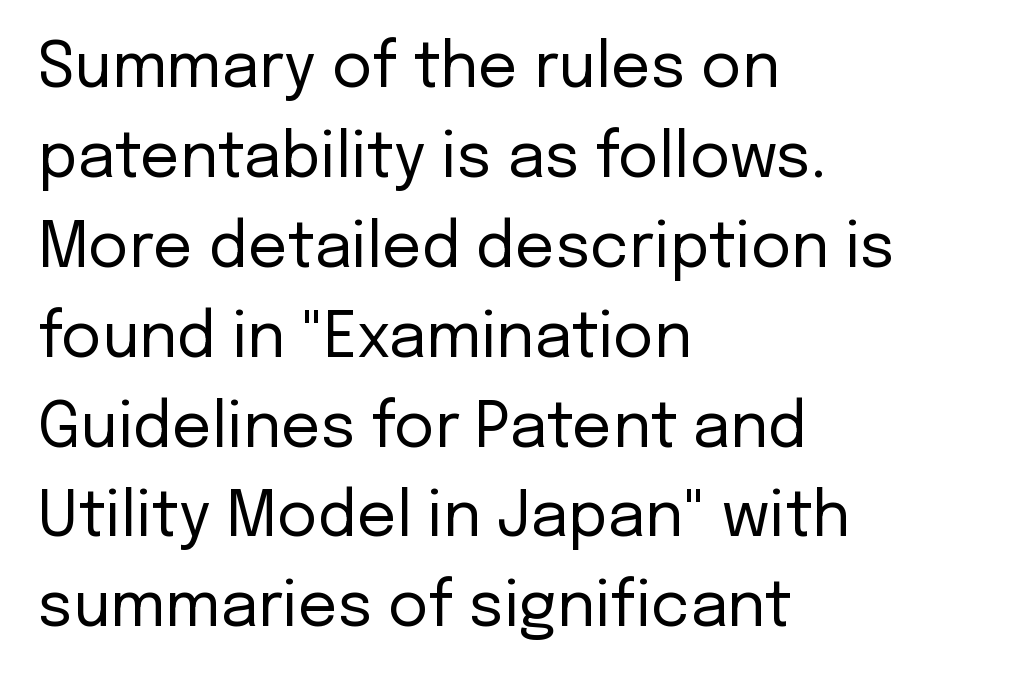
Each word holds together tightly as a unit, with standard inter-letter gaps. Each letter's strokes conclude bluntly, with no projecting serifs. The cut favours lightness, reaching ordinary text weight at its darkest. Do the characters align in a grid? No, the font is proportional.
